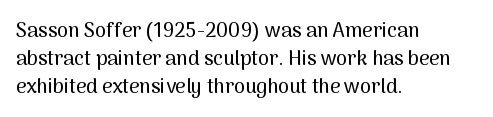
Q: Is the text italic (slanted)? A: No, it is upright.
Q: Is the text underlined? A: No.
Q: How is the paragraph aligned? A: Left-aligned.
Q: Is the spacing between letters normal or unusually wide? A: Normal.
Q: Is the spacing between lines tight, normal or loose? A: Normal.
